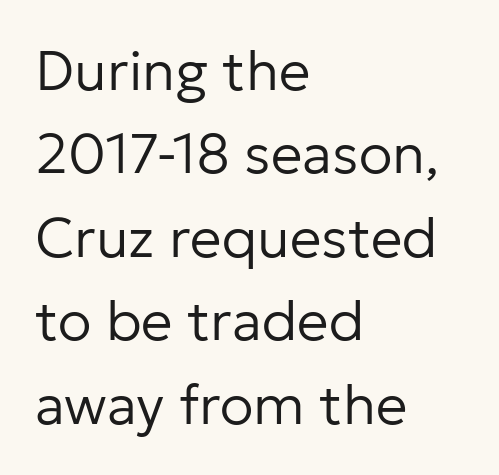
Q: Is the text bold? A: No.
Q: Is the text italic (slanted)? A: No, it is upright.
Q: Is the typeface a serif or a sans-serif typeface? A: Sans-serif.
Q: Is the text underlined? A: No.
Q: How is the paragraph aligned? A: Left-aligned.
Q: Is the spacing between letters normal or unusually wide? A: Normal.
Q: Is the spacing between lines tight, normal or loose? A: Normal.
Q: Width (condensed, normal, or wide)? A: Normal.
Q: Stroke contrast? A: Low.
Q: x-height? A: Medium.
Q: Monospaced? A: No.
